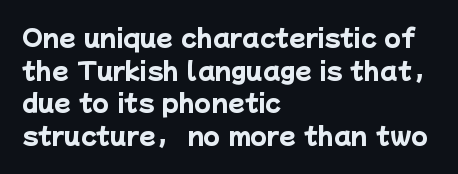
{"bold": "yes", "underline": "no", "align": "left", "line_spacing": "normal", "line_spacing_ratio": 1.36, "letter_spacing": "normal", "letter_spacing_em": 0.0, "glyph_px": 24}
